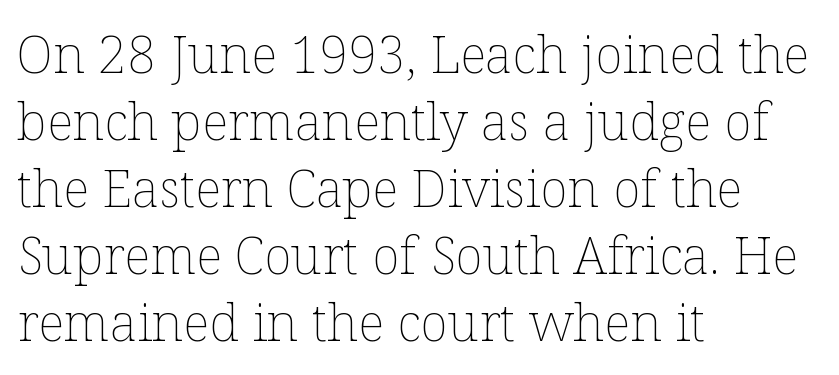
The image shows 52 px thin type, upright; set left-aligned, normal line spacing (1.29x), normal letter spacing, not underlined; low stroke contrast and a medium x-height.
